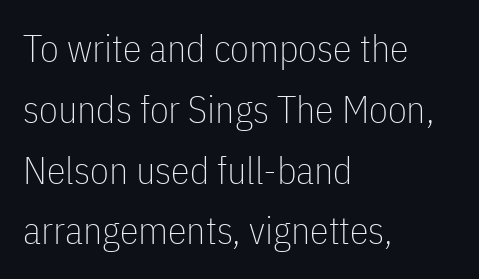
The image shows 38 px thin, condensed sans-serif type, upright; set left-aligned, normal line spacing (1.6x), normal letter spacing, not underlined; low stroke contrast and a medium x-height.
